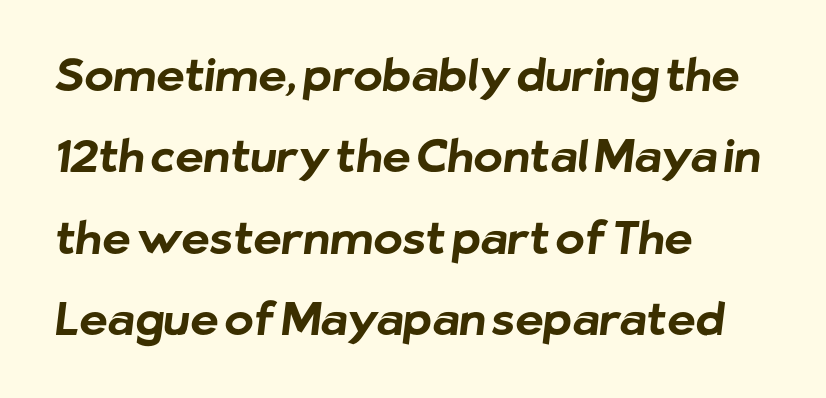
Stroke terminals: plain, sans-serif. Weight: bold. Only glyphs here, with clear space below each row. These lines stack with their left ends in a neat column.
